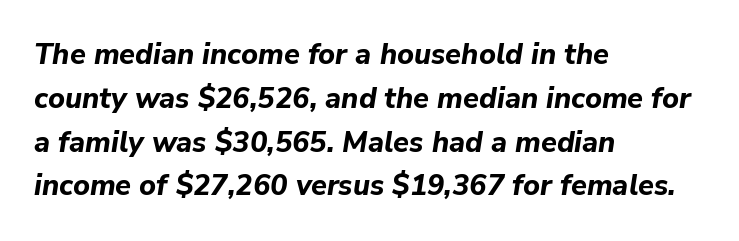
The image shows 29 px bold type, italic (leaning right); set left-aligned, normal line spacing (1.51x), normal letter spacing, not underlined; low stroke contrast and a medium x-height.
